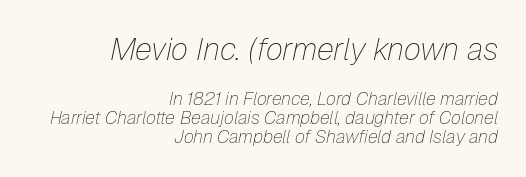
Q: Is the text bold? A: No.
Q: Is the text italic (slanted)? A: Yes, it leans right by about 12 degrees.
Q: Is the text underlined? A: No.
Q: How is the paragraph aligned? A: Right-aligned.
Q: Is the spacing between letters normal or unusually wide? A: Normal.
Q: Is the spacing between lines tight, normal or loose? A: Tight.
Q: Which block of text is set in a larger size, the first (top) or the second (bottom)? A: The first (top) one.
Q: Width (condensed, normal, or wide)? A: Normal.
Q: Stroke contrast? A: Low.
Q: x-height? A: Medium.
Q: Monospaced? A: No.
